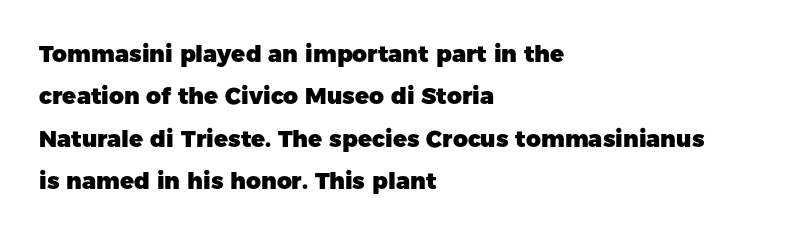
A clean baseline with only descenders dipping below it. Is the letter spacing exaggerated? No — it looks like the ordinary default. In terms of posture, this sample is upright. Alignment: flush left. Strong, thick strokes mark this as bold type.
